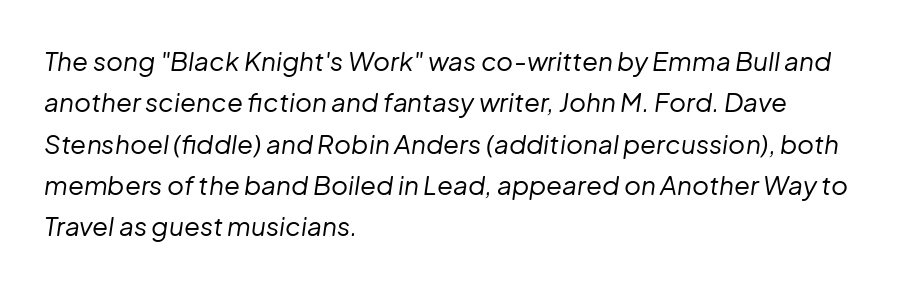
The lines are quadded left. Default kerning and tracking; the words read as compact shapes. Quick note: interline space is typical. The face looks like a standard text weight, possibly lighter.
